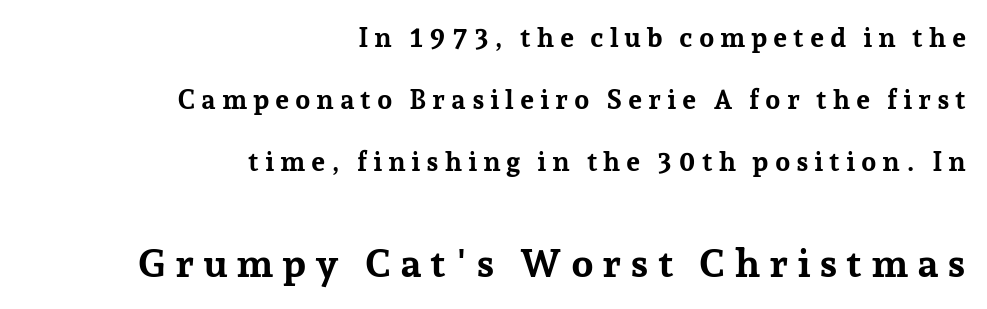
Q: Is the text bold? A: Yes.
Q: Is the text italic (slanted)? A: No, it is upright.
Q: Is the typeface a serif or a sans-serif typeface? A: Serif.
Q: Is the text underlined? A: No.
Q: How is the paragraph aligned? A: Right-aligned.
Q: Is the spacing between letters normal or unusually wide? A: Unusually wide.
Q: Is the spacing between lines tight, normal or loose? A: Loose.
Q: Which block of text is set in a larger size, the first (top) or the second (bottom)? A: The second (bottom) one.
Q: Width (condensed, normal, or wide)? A: Normal.
Q: Stroke contrast? A: Low.
Q: x-height? A: Medium.
Q: Monospaced? A: No.
